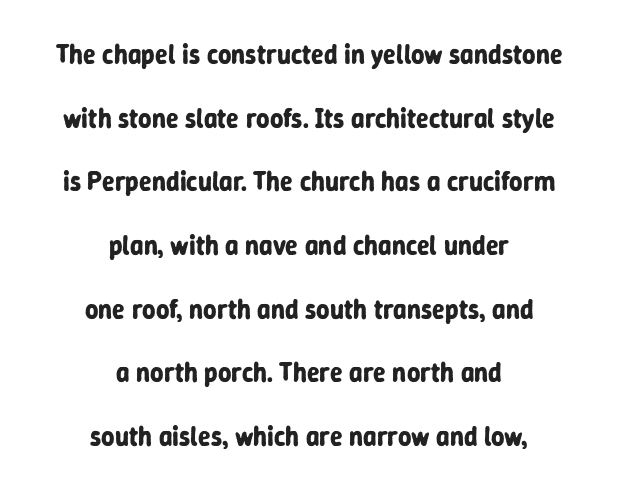
The image shows 26 px bold type, upright; set centered, loose line spacing (2.45x), normal letter spacing, not underlined.
